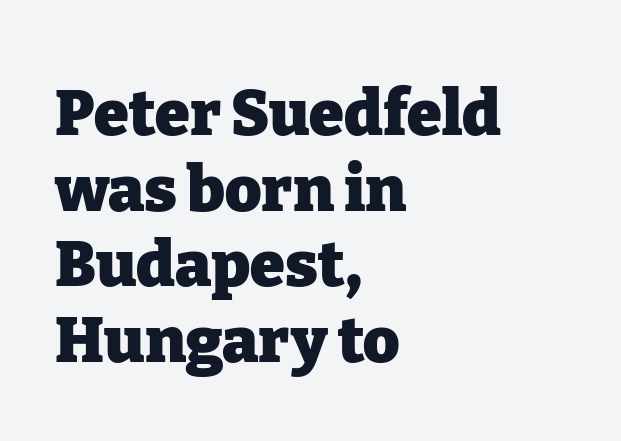
The font is running at its bold setting. Every character sits straight up, as roman type does. This sample has the flowing, uneven cadence of proportional lettering. This rendering uses left alignment, leaving the right contour irregular. The string is rendered with underlining switched off.
